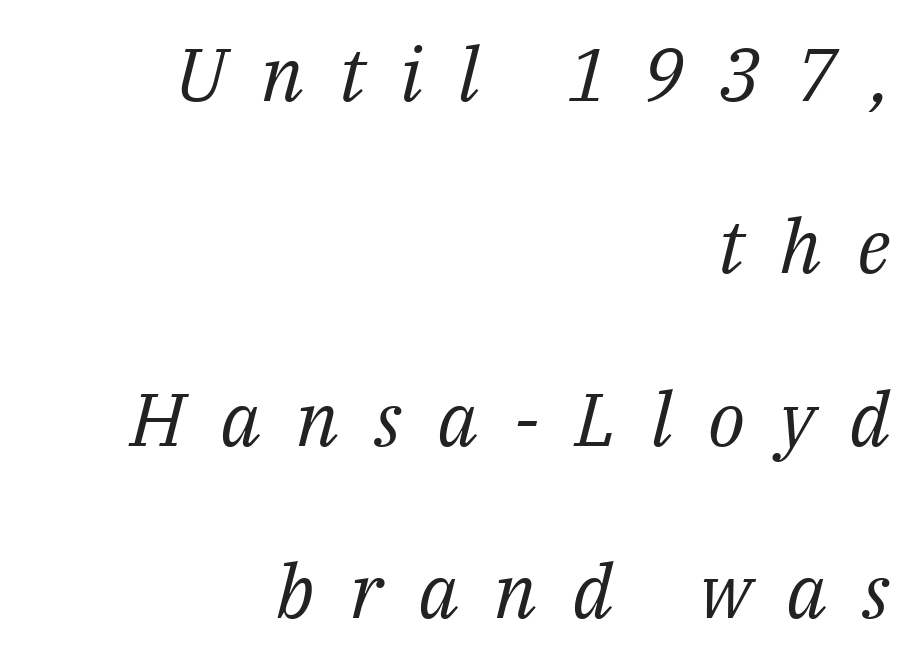
The tracking jumps out immediately: characters are airy and widely separated. Leading: increased. Each letter keeps its own natural width here, so spacing adapts to shape. The font sits on the lighter half of the weight spectrum, regular included. Alignment: flush right.
